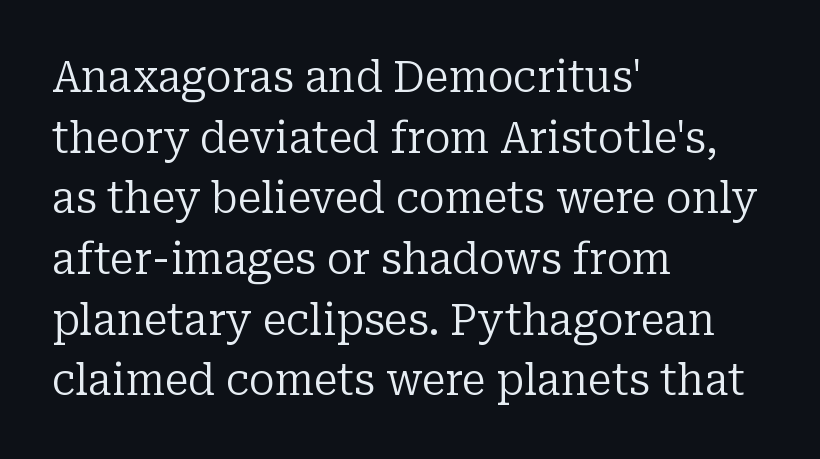
Q: Is the text bold? A: No.
Q: Is the text italic (slanted)? A: No, it is upright.
Q: Is the typeface a serif or a sans-serif typeface? A: Serif.
Q: Is the text underlined? A: No.
Q: How is the paragraph aligned? A: Left-aligned.
Q: Is the spacing between letters normal or unusually wide? A: Normal.
Q: Is the spacing between lines tight, normal or loose? A: Normal.
Q: Width (condensed, normal, or wide)? A: Normal.
Q: Stroke contrast? A: Low.
Q: x-height? A: Medium.
Q: Monospaced? A: No.
